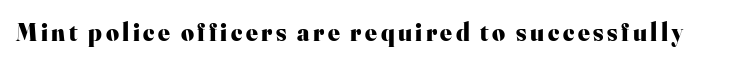
Weight check: bold — yes, fully. Ascenders rise straight up at ninety degrees. The string is rendered with underlining switched off.
